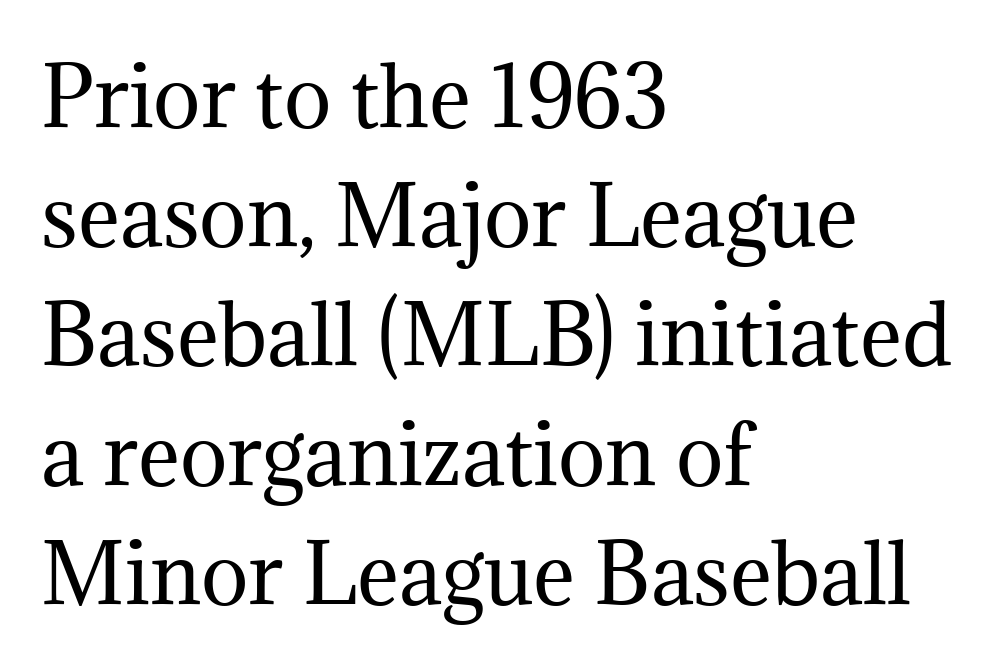
{"serif": "yes", "italic": "no", "bold": "no", "weight": "regular", "width": "normal", "stroke_contrast": "medium", "x_height": "medium", "monospaced": "no", "underline": "no", "align": "left", "line_spacing": "normal", "line_spacing_ratio": 1.49, "letter_spacing": "normal", "letter_spacing_em": 0.0, "glyph_px": 80}
